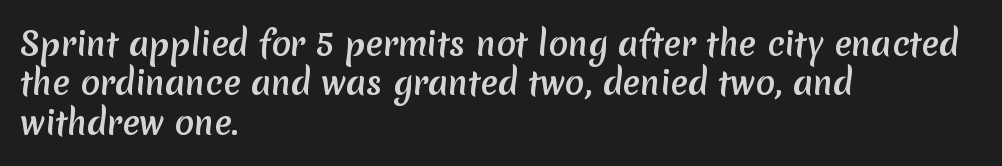
Q: Is the text bold? A: Yes.
Q: Is the typeface a serif or a sans-serif typeface? A: Sans-serif.
Q: Is the text underlined? A: No.
Q: How is the paragraph aligned? A: Left-aligned.
Q: Is the spacing between letters normal or unusually wide? A: Normal.
Q: Width (condensed, normal, or wide)? A: Normal.
Q: Stroke contrast? A: Low.
Q: x-height? A: Medium.
Q: Monospaced? A: No.
